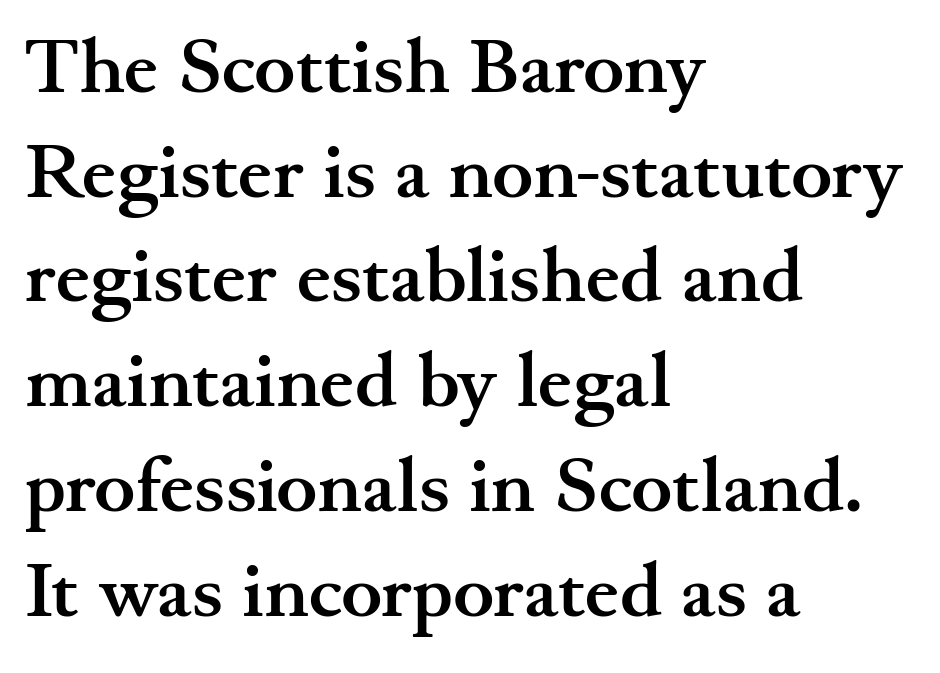
Q: Is the text bold? A: Yes.
Q: Is the text italic (slanted)? A: No, it is upright.
Q: Is the typeface a serif or a sans-serif typeface? A: Serif.
Q: Is the text underlined? A: No.
Q: How is the paragraph aligned? A: Left-aligned.
Q: Is the spacing between letters normal or unusually wide? A: Normal.
Q: Is the spacing between lines tight, normal or loose? A: Normal.
Q: Width (condensed, normal, or wide)? A: Wide.
Q: Stroke contrast? A: Medium.
Q: x-height? A: Small.
Q: Monospaced? A: No.
